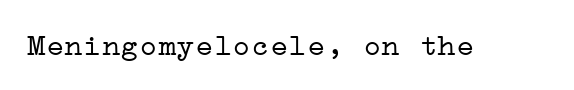
Standard letterfit; no display-style spreading of the glyphs. The cut favours lightness, reaching ordinary text weight at its darkest. Each letter's strokes conclude with small projecting serifs. Beneath every word, the page is bare. Ordinary non-slanted type is in use.
